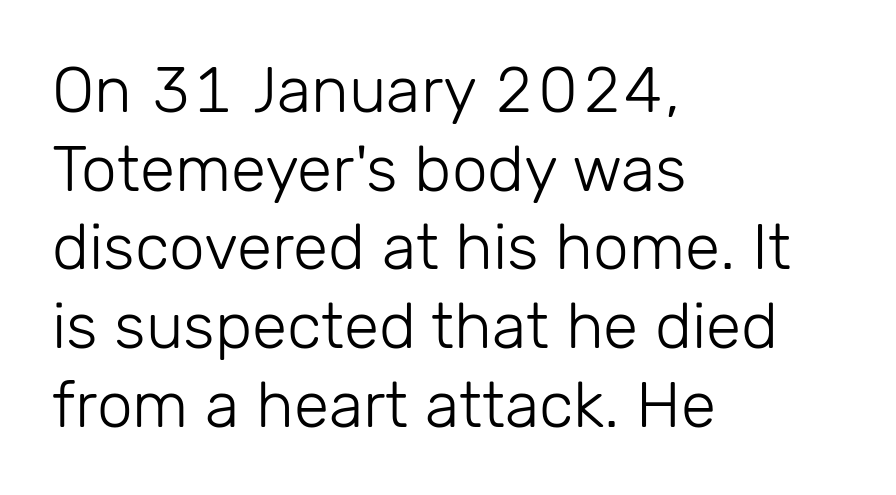
The image shows 64 px light sans-serif type, upright; set left-aligned, line spacing 1.23x, normal letter spacing, not underlined; low stroke contrast and a medium x-height.
